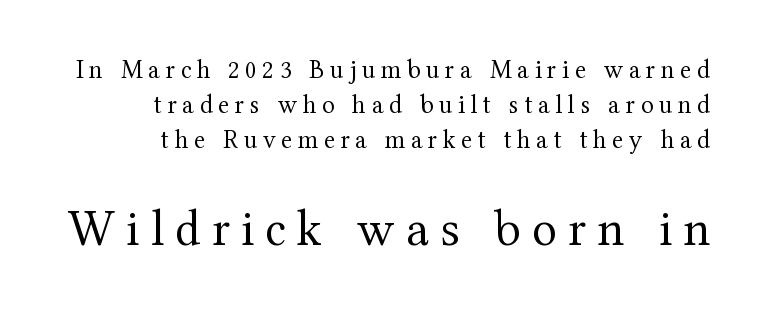
The image shows 51 px regular-weight serif type, upright; set right-aligned, normal line spacing (1.34x), unusually wide letter spacing (+0.22 em), not underlined; the second (bottom) block is 1.96x larger; medium stroke contrast and a medium x-height.
